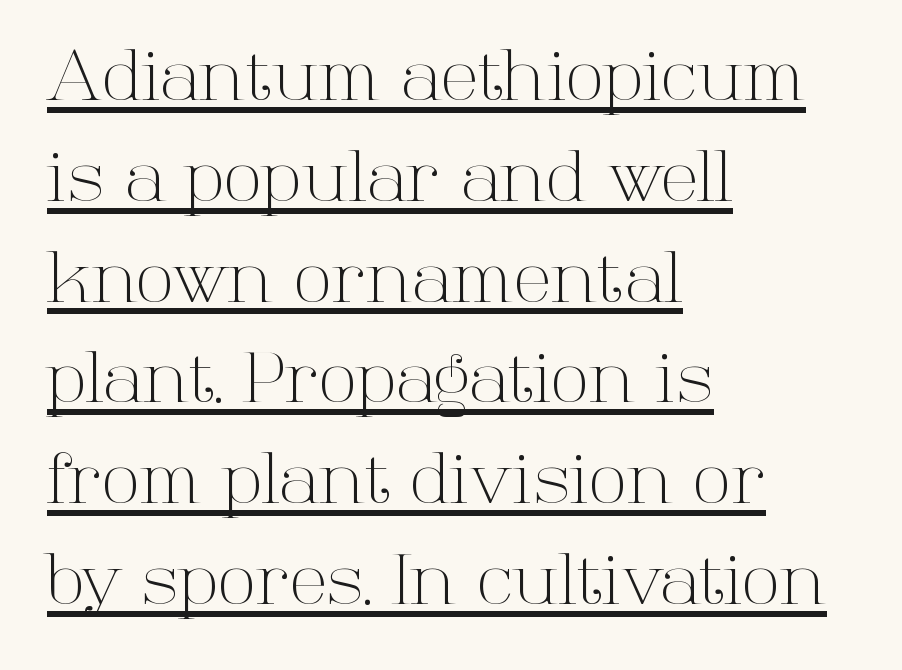
{"serif": "yes", "italic": "no", "bold": "no", "weight": "light", "width": "normal", "stroke_contrast": "high", "x_height": "medium", "monospaced": "no", "underline": "yes", "align": "left", "line_spacing": "normal", "line_spacing_ratio": 1.44, "letter_spacing": "normal", "letter_spacing_em": 0.0, "glyph_px": 70}
